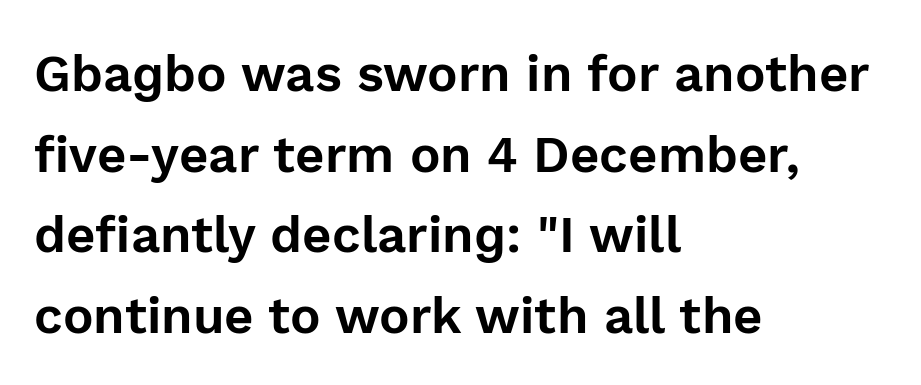
{"serif": "no", "italic": "no", "width": "normal", "x_height": "medium", "monospaced": "no", "underline": "no", "align": "left", "line_spacing": "normal", "line_spacing_ratio": 1.58, "letter_spacing": "normal", "letter_spacing_em": 0.0, "glyph_px": 51}
